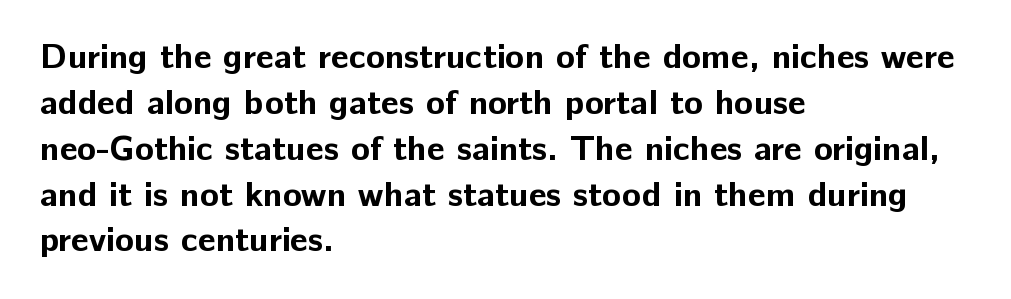
The letters advance in unequal steps, a hallmark of proportional type. Weight: bold. The area under the type is left untouched. Every stem runs plumb, perpendicular to the baseline. A typesetter would call this zero additional tracking.
